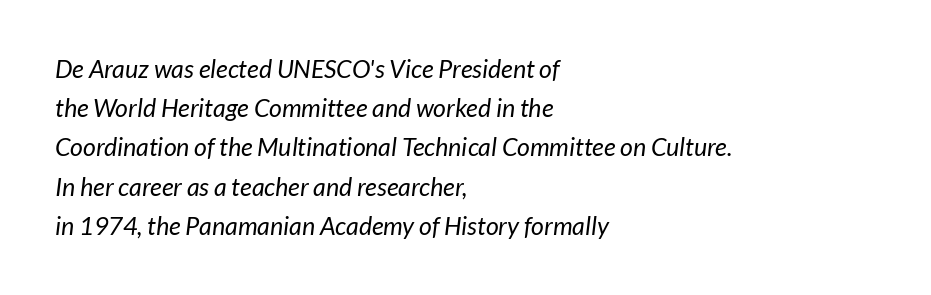
{"bold": "no", "underline": "no", "align": "left", "line_spacing": "normal", "line_spacing_ratio": 1.57, "letter_spacing": "normal", "letter_spacing_em": 0.0, "glyph_px": 25}
